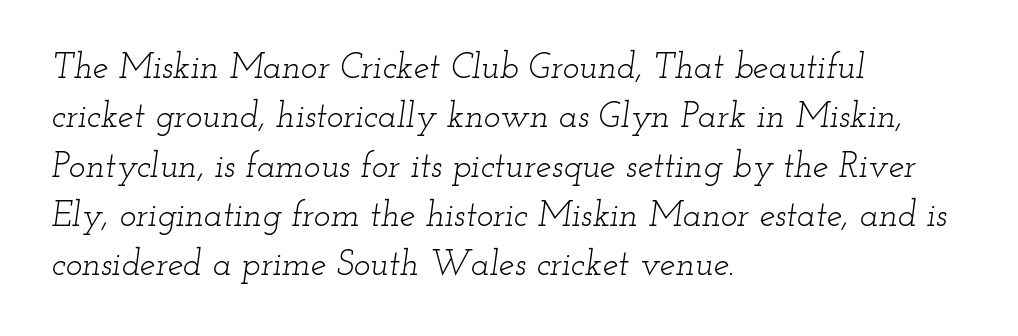
The image shows 35 px light, wide serif type, italic (leaning right); set left-aligned, normal line spacing (1.41x), normal letter spacing, not underlined; low stroke contrast and a small x-height.
